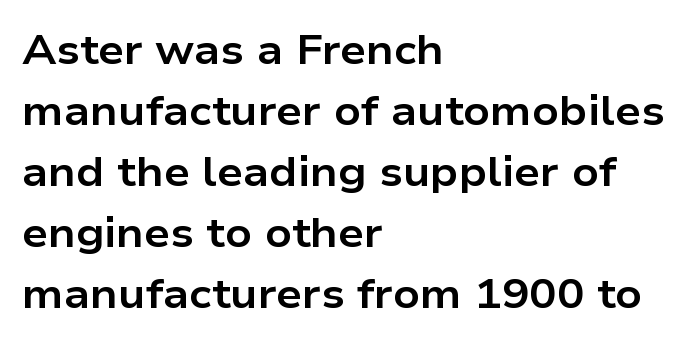
The image shows 41 px bold, wide sans-serif type, upright; set left-aligned, normal line spacing (1.49x), normal letter spacing, not underlined; low stroke contrast and a medium x-height.
